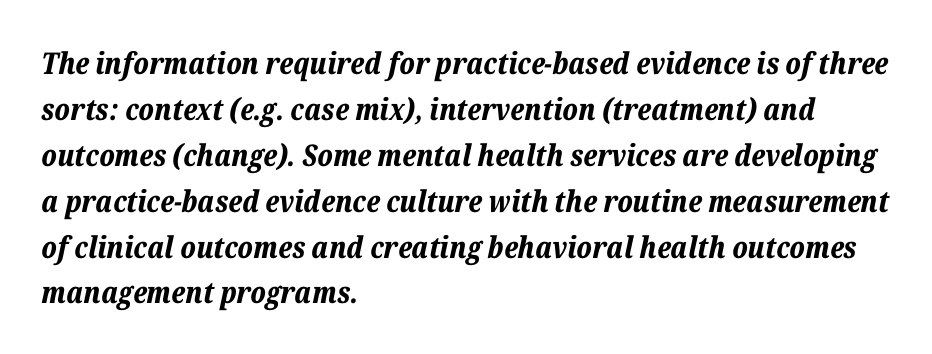
{"italic": "yes", "lean": "right", "slant_degrees": 12, "bold": "yes", "weight": "bold", "width": "normal", "stroke_contrast": "low", "x_height": "medium", "monospaced": "no", "underline": "no", "align": "left", "line_spacing": "normal", "line_spacing_ratio": 1.53, "letter_spacing": "normal", "letter_spacing_em": 0.0, "glyph_px": 30}
